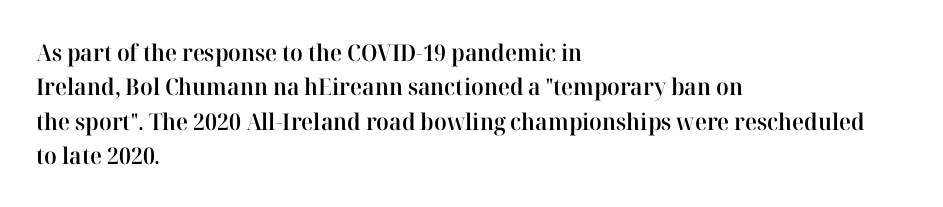
The setting favours the left margin, as ordinary paragraphs usually do. Words float on clear page, feet unadorned. If you measured baseline to baseline, you'd find a middling distance. These words are printed semibold, heavier than regular yet not bold. Does the lettering tilt? It doesn't — this is upright.
